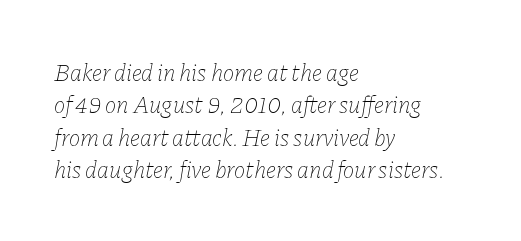
There is no visible air inserted between adjacent glyphs. The baseline area is clear. Vertical spacing — default. Every character sits at an angle, as italics do.
